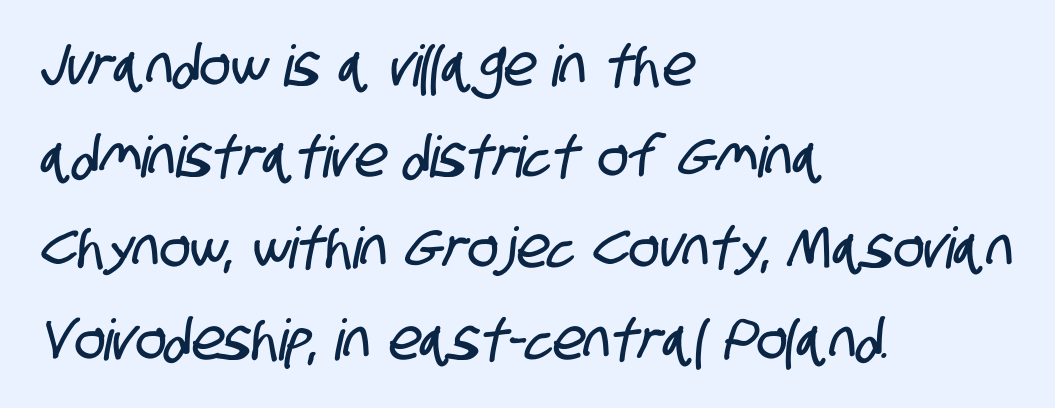
{"serif": "no", "width": "condensed", "stroke_contrast": "low", "x_height": "large", "monospaced": "no", "underline": "no", "align": "left", "line_spacing": "normal", "line_spacing_ratio": 1.6, "letter_spacing": "normal", "letter_spacing_em": 0.0, "glyph_px": 57}
